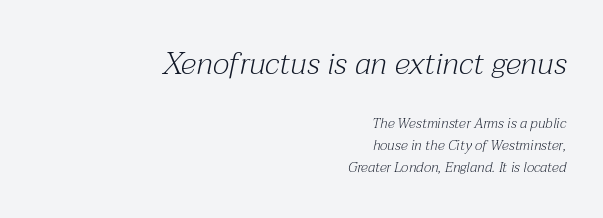
{"serif": "yes", "italic": "yes", "lean": "right", "slant_degrees": 12, "bold": "no", "weight": "light", "width": "normal", "stroke_contrast": "medium", "x_height": "medium", "monospaced": "no", "underline": "no", "align": "right", "line_spacing": "normal", "line_spacing_ratio": 1.58, "letter_spacing": "normal", "letter_spacing_em": 0.0, "larger_block": "first", "size_ratio": 2.21, "glyph_px": 31}
